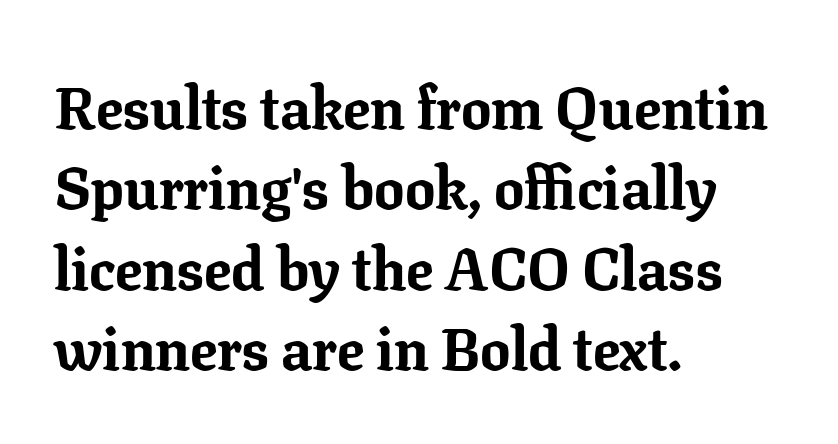
The image shows 60 px bold serif type, upright; set left-aligned, normal line spacing (1.34x), normal letter spacing, not underlined; low stroke contrast and a medium x-height.
